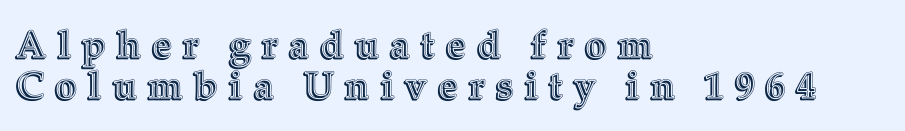
Q: Is the text italic (slanted)? A: No, it is upright.
Q: Is the text underlined? A: No.
Q: How is the paragraph aligned? A: Left-aligned.
Q: Is the spacing between letters normal or unusually wide? A: Unusually wide.
Q: Is the spacing between lines tight, normal or loose? A: Tight.
Q: Width (condensed, normal, or wide)? A: Normal.
Q: x-height? A: Medium.
Q: Monospaced? A: No.
